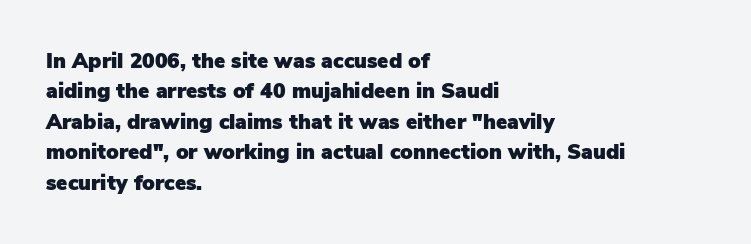
Q: Is the text italic (slanted)? A: No, it is upright.
Q: Is the text underlined? A: No.
Q: How is the paragraph aligned? A: Left-aligned.
Q: Is the spacing between letters normal or unusually wide? A: Normal.
Q: Is the spacing between lines tight, normal or loose? A: Normal.
